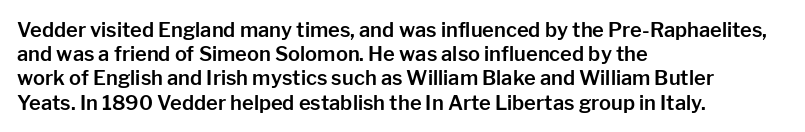
If you drew a line through each stem, it would be perfectly vertical. The line texture is even and compact thanks to regular tracking. Which margin do the lines hug? The left one — the right edge is uneven. Letters rest on an invisible, unmarked baseline.
